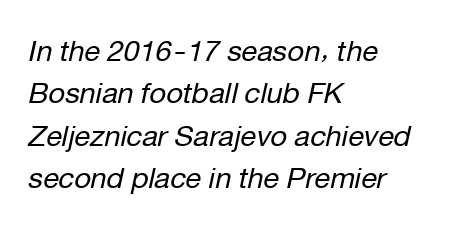
The image shows 29 px regular-weight type, italic (leaning right); set left-aligned, normal line spacing (1.46x), normal letter spacing, not underlined; low stroke contrast and a medium x-height.
